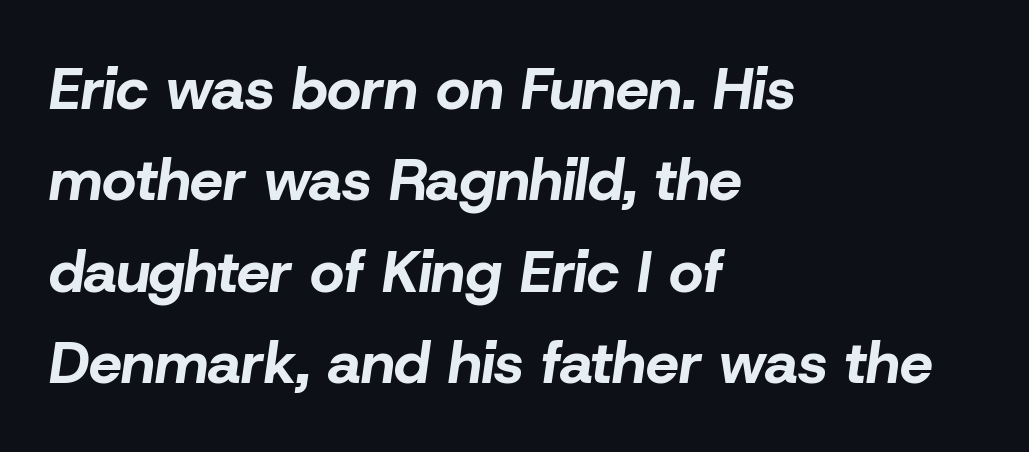
Nobody drew a line under any word here. In terms of leading, this rendering sits right in the middle. Glyph-to-glyph distance matches everyday printed text. Note the varied advance widths — an 'i' is clearly narrower than an 'm'. Casual observation: everything's shoved over to the left. The glyphs look as if they've been sheared to an angle.
